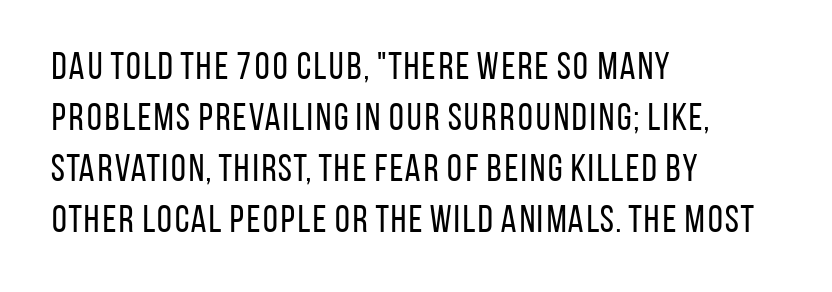
The image shows 38 px regular-weight, condensed sans-serif type, upright; set left-aligned, normal line spacing (1.34x), normal letter spacing, not underlined; low stroke contrast and a large x-height.
